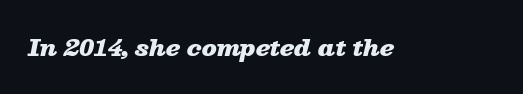
Q: Is the text bold? A: Yes.
Q: Is the text italic (slanted)? A: Yes, it leans right by about 13 degrees.
Q: Is the text underlined? A: No.
Q: Is the spacing between letters normal or unusually wide? A: Normal.
